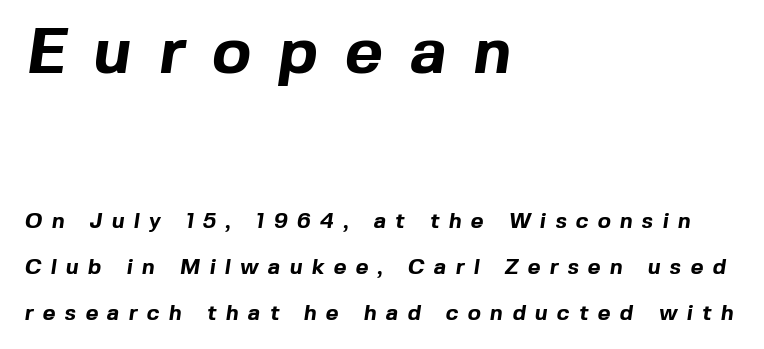
Q: Is the text bold? A: Yes.
Q: Is the typeface a serif or a sans-serif typeface? A: Sans-serif.
Q: Is the text underlined? A: No.
Q: How is the paragraph aligned? A: Left-aligned.
Q: Is the spacing between letters normal or unusually wide? A: Unusually wide.
Q: Is the spacing between lines tight, normal or loose? A: Loose.
Q: Which block of text is set in a larger size, the first (top) or the second (bottom)? A: The first (top) one.
Q: Width (condensed, normal, or wide)? A: Normal.
Q: x-height? A: Medium.
Q: Monospaced? A: No.
